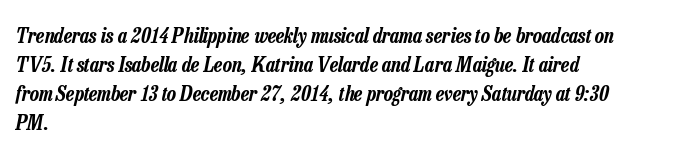
Casual observation: everything's shoved over to the left. It's the slanting kind of type. Inter-character spacing is left at the font's built-in metrics. Summary of vertical rhythm: regular, with standard interline spacing.
